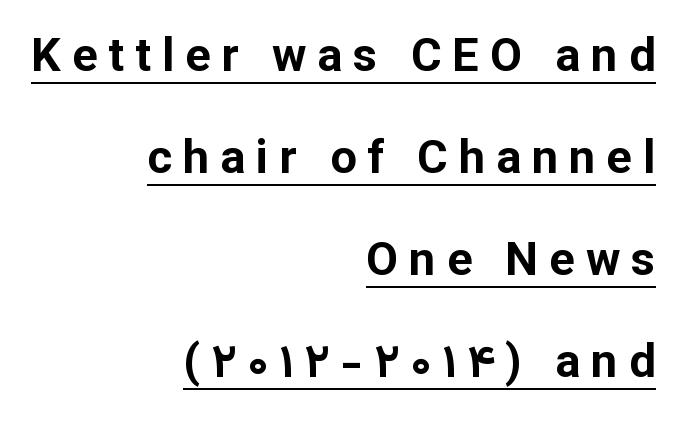
Tracking here is generous; glyphs stand well apart from one another. Emphasis by weight is at full strength: bold. What decoration does the sample have? An underline. A typesetter would mark this as roman, not italic. Right-aligned paragraph, ragged on the left. The passage shown is typed in a proportional face where columns would drift.
